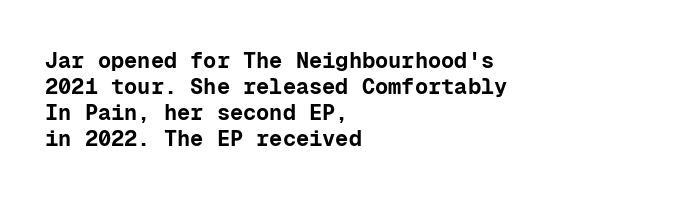
{"italic": "no", "bold": "yes", "underline": "no", "align": "left", "line_spacing_ratio": 1.18, "letter_spacing": "normal", "letter_spacing_em": 0.0, "glyph_px": 22}
